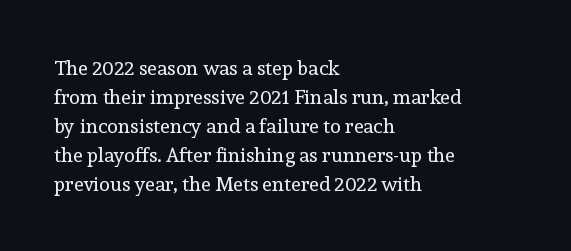
Q: Is the text bold? A: No.
Q: Is the text italic (slanted)? A: No, it is upright.
Q: Is the text underlined? A: No.
Q: How is the paragraph aligned? A: Left-aligned.
Q: Is the spacing between letters normal or unusually wide? A: Normal.
Q: Is the spacing between lines tight, normal or loose? A: Normal.
